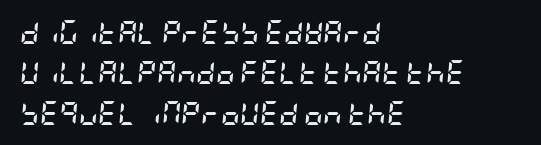
{"italic": "yes", "lean": "right", "slant_degrees": 5, "bold": "yes", "underline": "no", "align": "left", "line_spacing": "normal", "line_spacing_ratio": 1.68, "letter_spacing": "normal", "letter_spacing_em": 0.0, "glyph_px": 24}
